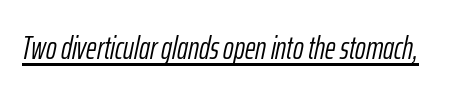
The image shows 32 px light, condensed type, italic (leaning right); set normal letter spacing, underlined; low stroke contrast and a medium x-height.
